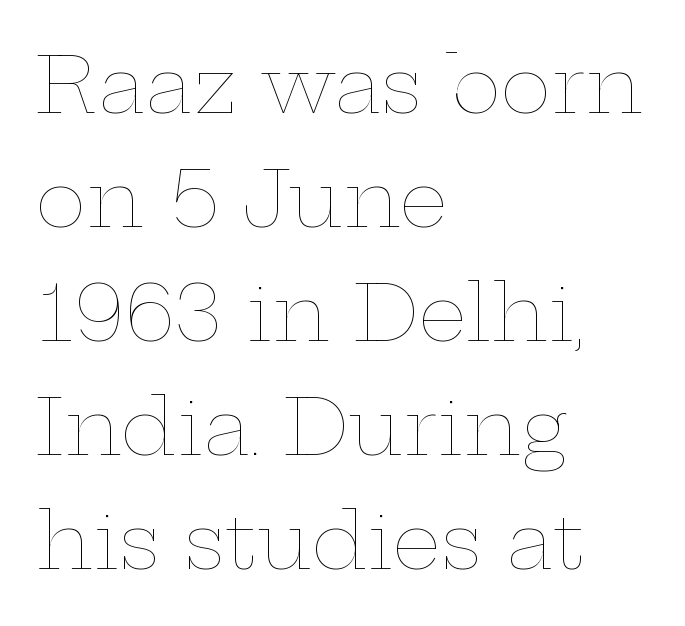
{"italic": "no", "bold": "no", "weight": "thin", "width": "wide", "stroke_contrast": "low", "x_height": "medium", "monospaced": "no", "underline": "no", "align": "left", "line_spacing": "normal", "line_spacing_ratio": 1.48, "letter_spacing": "normal", "letter_spacing_em": 0.0, "glyph_px": 77}
